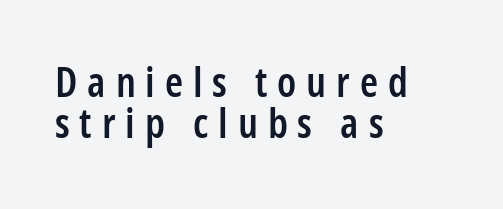
Varying glyph widths throughout — classic text-font behaviour. One glance says dense: line gaps are narrower than usual. Check under the words: just untouched page. Alignment: flush left. Nothing sits at the stroke ends, so this counts as sans-serif. The glyphs have the mass of a demibold cut, below bold.
